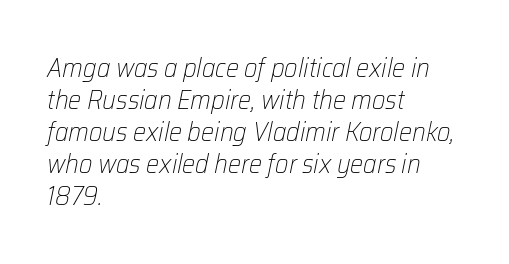
The image shows 26 px text type, italic (leaning right); set left-aligned, line spacing 1.23x, normal letter spacing, not underlined.
